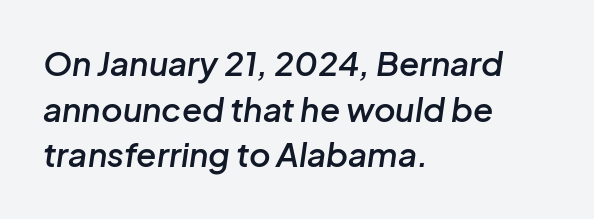
{"italic": "yes", "lean": "right", "slant_degrees": 8, "bold": "semi", "weight": "semibold", "width": "normal", "stroke_contrast": "low", "x_height": "medium", "monospaced": "no", "underline": "no", "align": "left", "line_spacing": "normal", "line_spacing_ratio": 1.38, "letter_spacing": "normal", "letter_spacing_em": 0.0, "glyph_px": 33}
